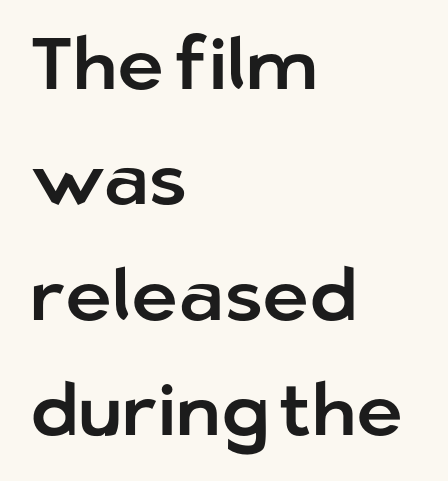
These lines are set flush left with a ragged right edge. Anything drawn beneath the words? Only blank space. Successive baselines arrive at the customary interval. Does the type have serifs? No, each stem ends abruptly.
